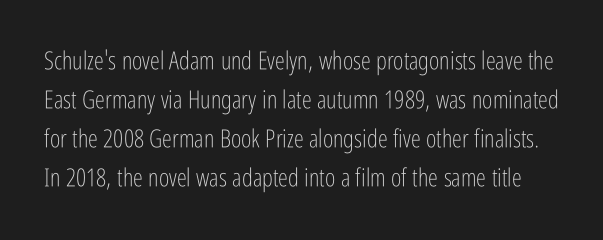
A typesetter would call this leading conventional body-copy spacing. Each row of text sits above clean, open space. The letterforms sit shoulder to shoulder at normal distance. Is the stroke heavy? The answer is a plain regular-or-lighter.
